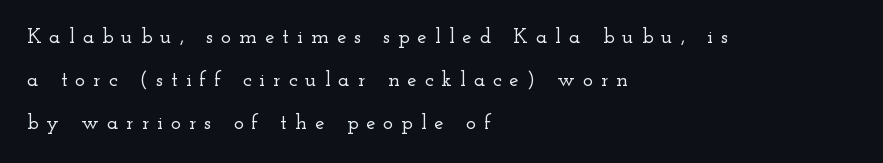
Q: Is the text italic (slanted)? A: No, it is upright.
Q: Is the text underlined? A: No.
Q: How is the paragraph aligned? A: Left-aligned.
Q: Is the spacing between letters normal or unusually wide? A: Unusually wide.
Q: Is the spacing between lines tight, normal or loose? A: Loose.
